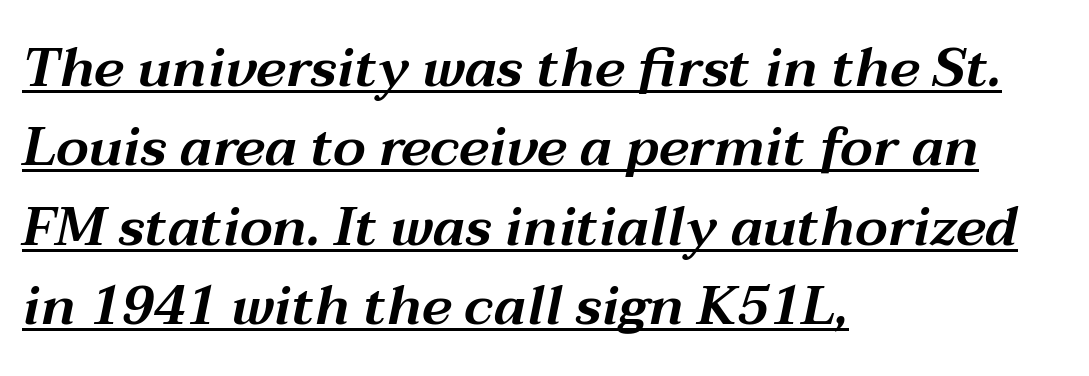
The image shows 54 px wide type, italic (leaning right); set left-aligned, normal line spacing (1.47x), normal letter spacing, underlined; medium stroke contrast and a medium x-height.
